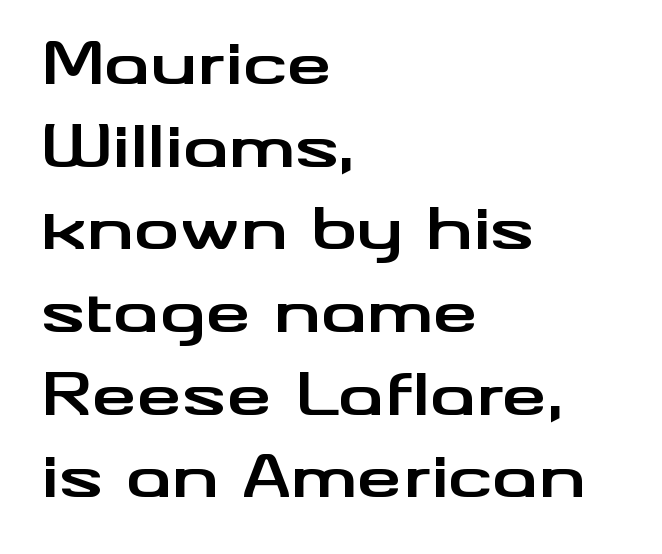
Q: Is the text bold? A: Yes.
Q: Is the text italic (slanted)? A: No, it is upright.
Q: Is the typeface a serif or a sans-serif typeface? A: Sans-serif.
Q: Is the text underlined? A: No.
Q: How is the paragraph aligned? A: Left-aligned.
Q: Is the spacing between letters normal or unusually wide? A: Normal.
Q: Is the spacing between lines tight, normal or loose? A: Normal.
Q: Width (condensed, normal, or wide)? A: Wide.
Q: Stroke contrast? A: Medium.
Q: x-height? A: Small.
Q: Monospaced? A: No.
